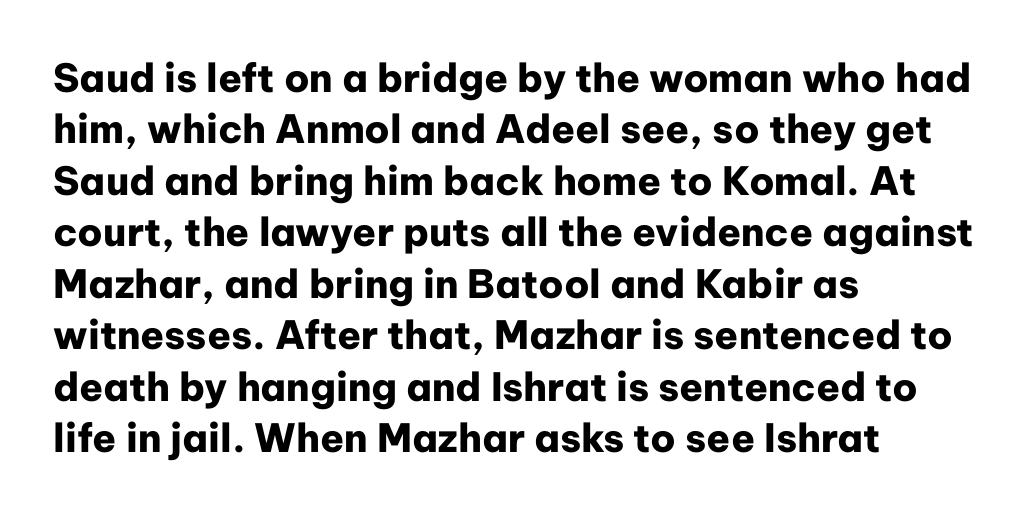
Alignment: flush left. These lines carry a lot of weight — the face is fully bold. In terms of letterform style, serifs are entirely absent. Has an underline been added? It has not.
